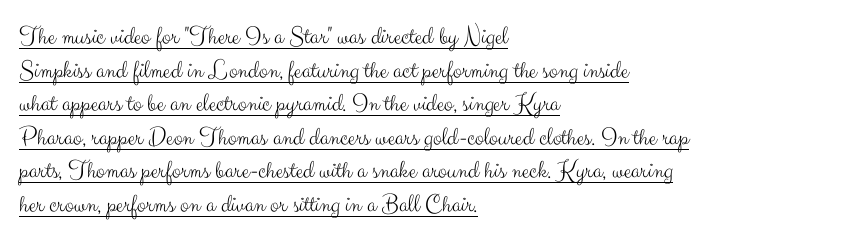
The image shows 26 px text type; set left-aligned, normal line spacing (1.29x), normal letter spacing, underlined.
